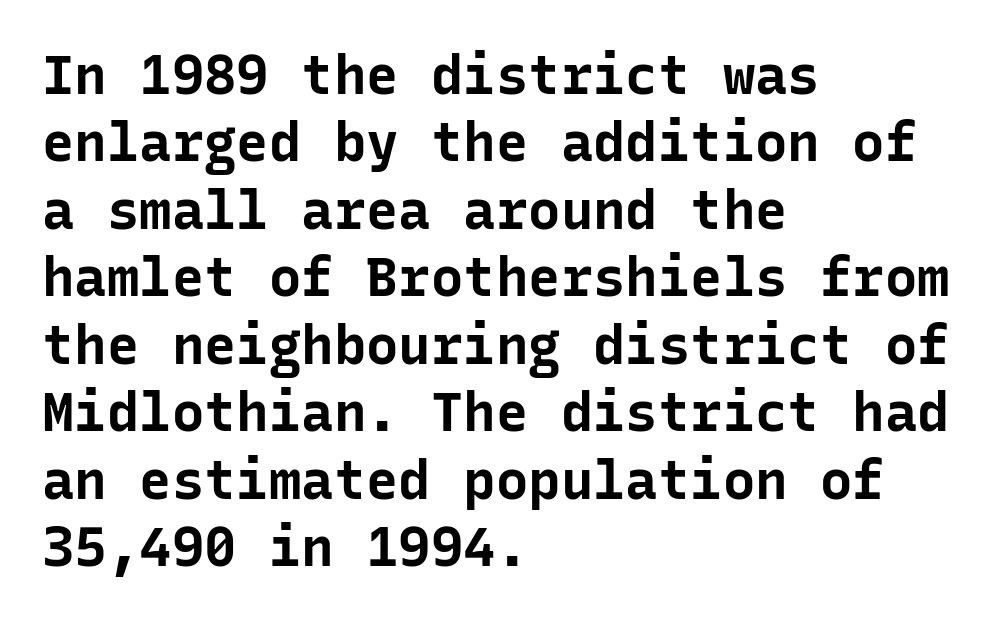
Q: Is the text bold? A: Yes.
Q: Is the text italic (slanted)? A: No, it is upright.
Q: Is the typeface a serif or a sans-serif typeface? A: Sans-serif.
Q: Is the text underlined? A: No.
Q: How is the paragraph aligned? A: Left-aligned.
Q: Is the spacing between letters normal or unusually wide? A: Normal.
Q: Is the spacing between lines tight, normal or loose? A: Normal.
Q: Width (condensed, normal, or wide)? A: Normal.
Q: Stroke contrast? A: Low.
Q: x-height? A: Medium.
Q: Monospaced? A: Yes.
